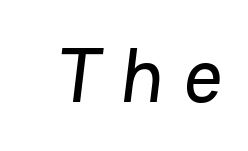
You could not count columns in this text — the font is proportionally spaced. Check under the words: just untouched page. To sum up the face: it is a sans, with no serifs. The face used here is rendered with a markedly widened letterfit.
